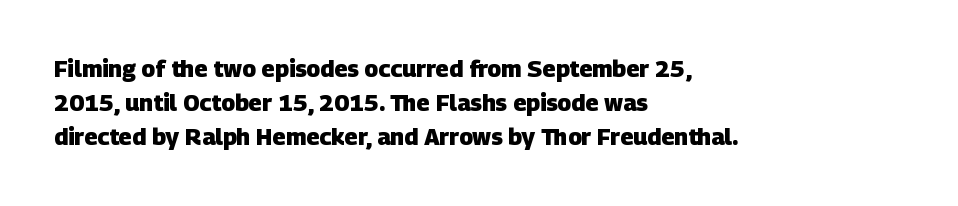
The image shows 23 px bold type; set left-aligned, normal line spacing (1.48x), normal letter spacing, not underlined.
